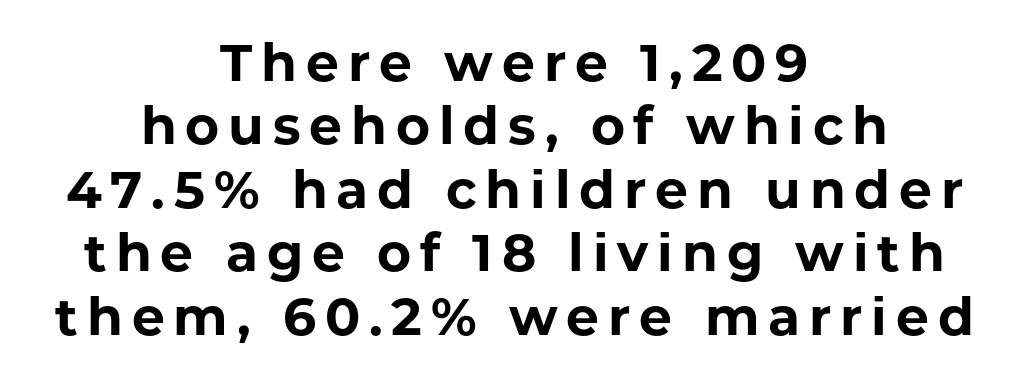
Q: Is the text bold? A: Yes.
Q: Is the text italic (slanted)? A: No, it is upright.
Q: Is the typeface a serif or a sans-serif typeface? A: Sans-serif.
Q: Is the text underlined? A: No.
Q: How is the paragraph aligned? A: Centered.
Q: Width (condensed, normal, or wide)? A: Normal.
Q: Stroke contrast? A: Low.
Q: x-height? A: Medium.
Q: Monospaced? A: No.
